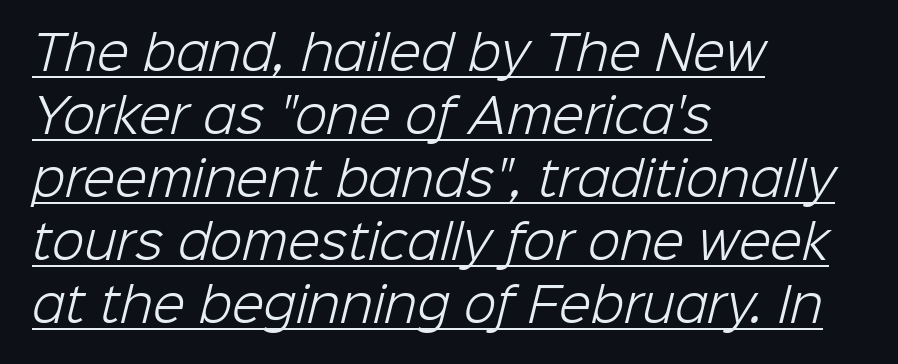
{"serif": "no", "bold": "no", "weight": "light", "width": "normal", "stroke_contrast": "low", "x_height": "medium", "monospaced": "no", "underline": "yes", "align": "left", "line_spacing": "normal", "line_spacing_ratio": 1.34, "letter_spacing": "normal", "letter_spacing_em": 0.0, "glyph_px": 47}
